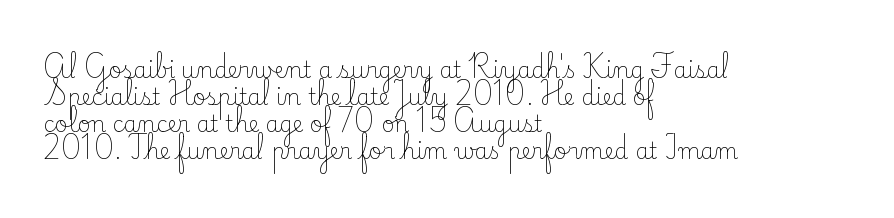
The image shows 22 px text type, upright; set left-aligned, line spacing 1.23x, normal letter spacing, not underlined.
